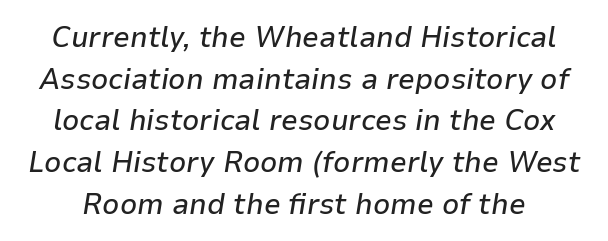
The image shows 30 px text type, italic (leaning right); set normal line spacing (1.39x), normal letter spacing, not underlined; low stroke contrast and a medium x-height.
